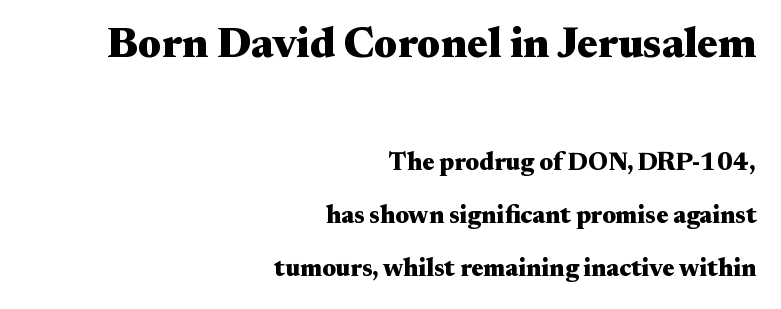
The image shows 43 px heavy, wide serif type, upright; set right-aligned, loose line spacing (2.13x), normal letter spacing, not underlined; the first (top) block is 1.72x larger; medium stroke contrast and a small x-height.
